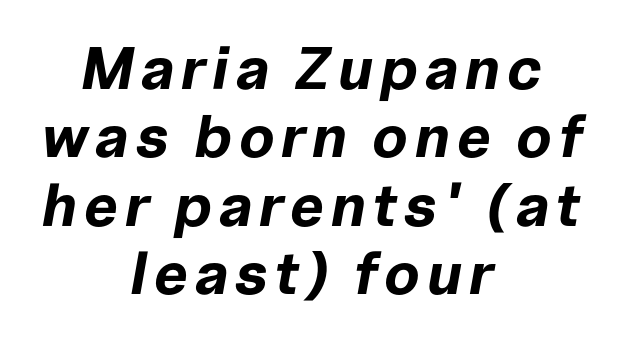
The image shows 60 px bold type, italic (leaning right); set centered, tight line spacing (1.14x), not underlined; low stroke contrast and a medium x-height.
